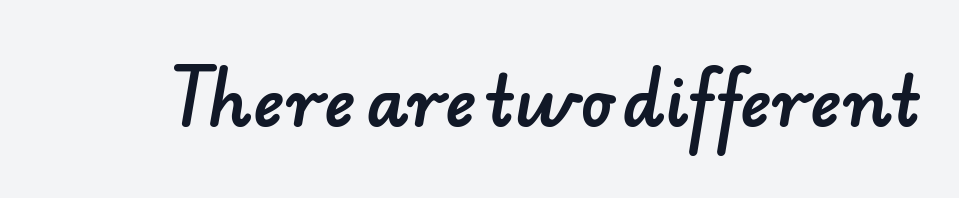
{"serif": "no", "width": "normal", "stroke_contrast": "low", "x_height": "small", "monospaced": "no", "underline": "no", "letter_spacing": "normal", "letter_spacing_em": 0.0, "glyph_px": 66}
